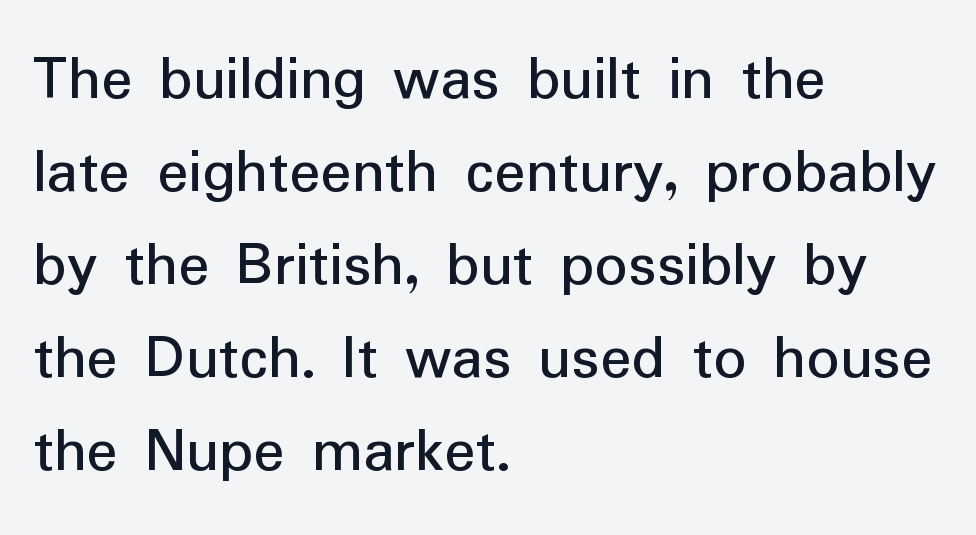
Q: Is the text bold? A: No.
Q: Is the text italic (slanted)? A: No, it is upright.
Q: Is the typeface a serif or a sans-serif typeface? A: Sans-serif.
Q: Is the text underlined? A: No.
Q: How is the paragraph aligned? A: Left-aligned.
Q: Is the spacing between letters normal or unusually wide? A: Normal.
Q: Is the spacing between lines tight, normal or loose? A: Normal.
Q: Width (condensed, normal, or wide)? A: Normal.
Q: Stroke contrast? A: Low.
Q: x-height? A: Medium.
Q: Monospaced? A: No.
